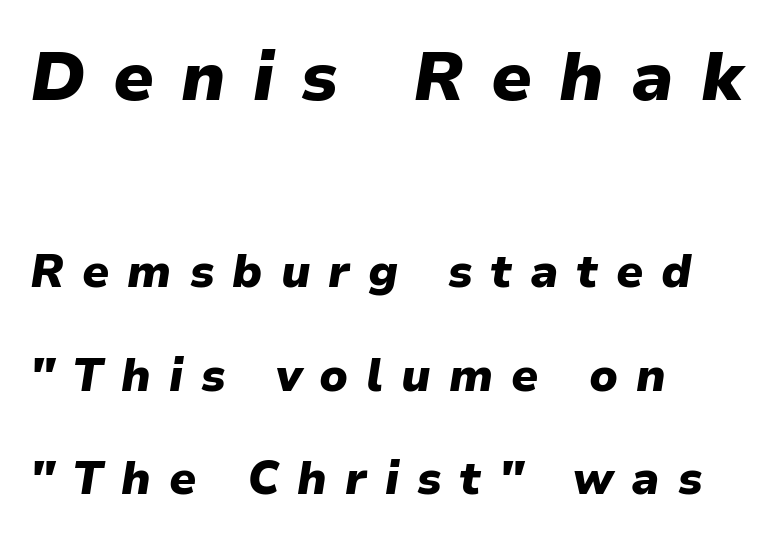
Q: Is the text bold? A: Yes.
Q: Is the text italic (slanted)? A: Yes, it leans right by about 9 degrees.
Q: Is the text underlined? A: No.
Q: How is the paragraph aligned? A: Left-aligned.
Q: Is the spacing between letters normal or unusually wide? A: Unusually wide.
Q: Is the spacing between lines tight, normal or loose? A: Loose.
Q: Which block of text is set in a larger size, the first (top) or the second (bottom)? A: The first (top) one.
Q: Width (condensed, normal, or wide)? A: Normal.
Q: Stroke contrast? A: Low.
Q: x-height? A: Medium.
Q: Monospaced? A: No.
